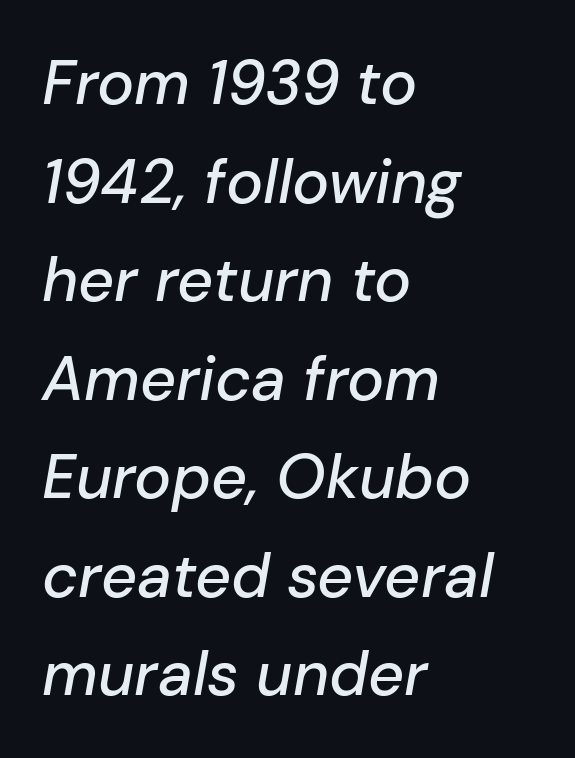
Short note: letters normally spaced. The space between consecutive lines is moderate. The face used here has a pronounced slope to its letters. Left-aligned paragraph, ragged on the right.
